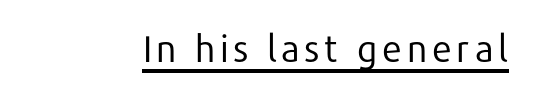
{"serif": "no", "italic": "no", "bold": "no", "weight": "regular", "width": "normal", "stroke_contrast": "low", "x_height": "medium", "monospaced": "no", "underline": "yes", "glyph_px": 37}
